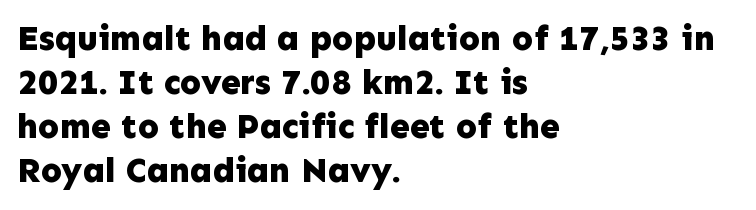
The image shows 35 px bold sans-serif type, upright; set left-aligned, normal line spacing (1.26x), normal letter spacing, not underlined; low stroke contrast and a medium x-height.
